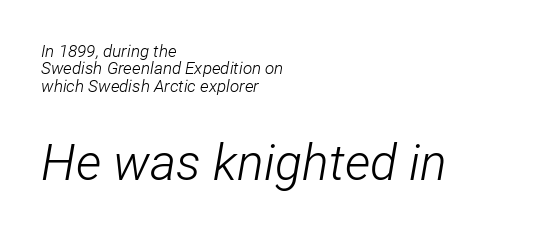
{"italic": "yes", "lean": "right", "slant_degrees": 12, "bold": "no", "weight": "light", "width": "condensed", "stroke_contrast": "low", "x_height": "medium", "monospaced": "no", "underline": "no", "align": "left", "line_spacing": "tight", "line_spacing_ratio": 1.02, "letter_spacing": "normal", "letter_spacing_em": 0.0, "larger_block": "second", "size_ratio": 2.94, "glyph_px": 50}
